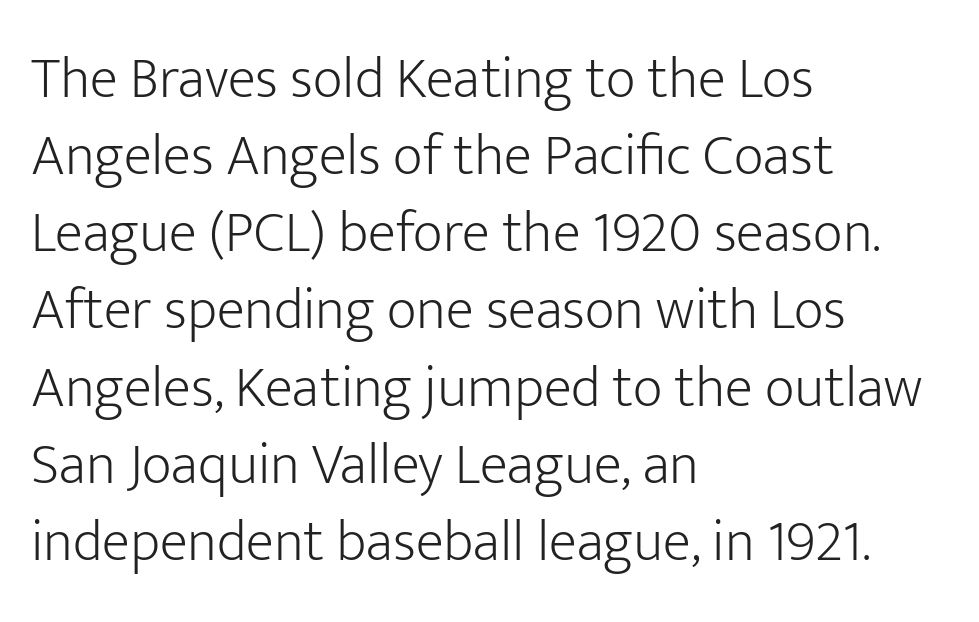
Q: Is the text bold? A: No.
Q: Is the text italic (slanted)? A: No, it is upright.
Q: Is the typeface a serif or a sans-serif typeface? A: Sans-serif.
Q: Is the text underlined? A: No.
Q: How is the paragraph aligned? A: Left-aligned.
Q: Is the spacing between letters normal or unusually wide? A: Normal.
Q: Is the spacing between lines tight, normal or loose? A: Normal.
Q: Width (condensed, normal, or wide)? A: Normal.
Q: Stroke contrast? A: Low.
Q: x-height? A: Medium.
Q: Monospaced? A: No.
